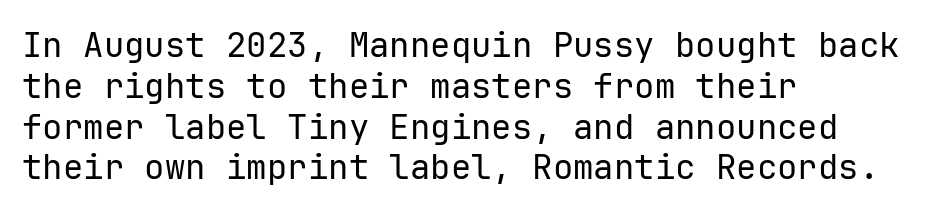
Q: Is the text bold? A: No.
Q: Is the text italic (slanted)? A: No, it is upright.
Q: Is the typeface a serif or a sans-serif typeface? A: Sans-serif.
Q: Is the text underlined? A: No.
Q: How is the paragraph aligned? A: Left-aligned.
Q: Is the spacing between letters normal or unusually wide? A: Normal.
Q: Width (condensed, normal, or wide)? A: Normal.
Q: Stroke contrast? A: Low.
Q: x-height? A: Medium.
Q: Monospaced? A: Yes.
